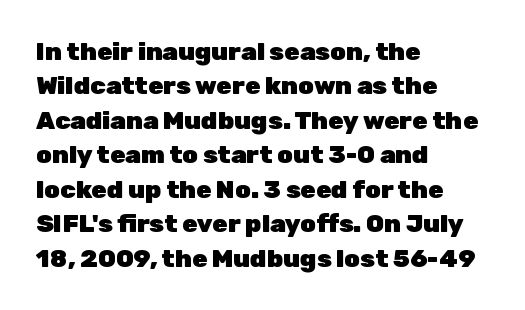
Q: Is the text bold? A: Yes.
Q: Is the text italic (slanted)? A: No, it is upright.
Q: Is the text underlined? A: No.
Q: How is the paragraph aligned? A: Left-aligned.
Q: Is the spacing between letters normal or unusually wide? A: Normal.
Q: Is the spacing between lines tight, normal or loose? A: Normal.
